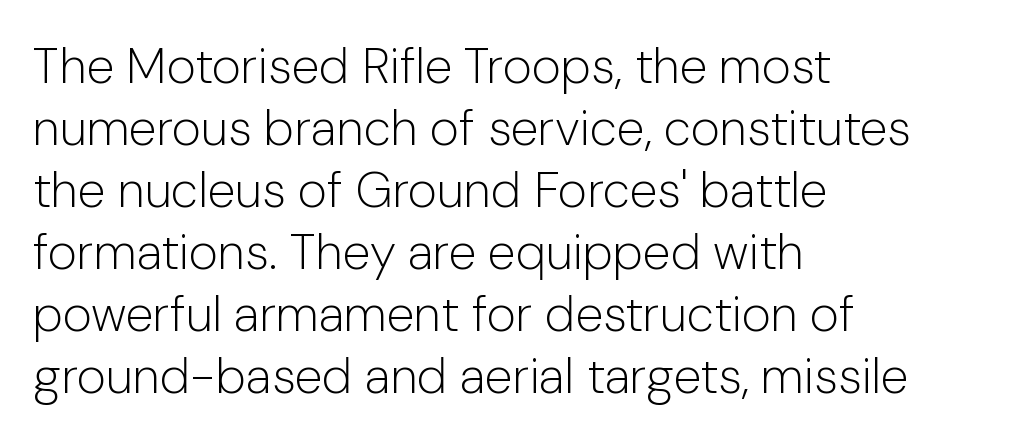
Q: Is the text bold? A: No.
Q: Is the text italic (slanted)? A: No, it is upright.
Q: Is the typeface a serif or a sans-serif typeface? A: Sans-serif.
Q: Is the text underlined? A: No.
Q: How is the paragraph aligned? A: Left-aligned.
Q: Is the spacing between letters normal or unusually wide? A: Normal.
Q: Width (condensed, normal, or wide)? A: Normal.
Q: Stroke contrast? A: Low.
Q: x-height? A: Medium.
Q: Monospaced? A: No.
